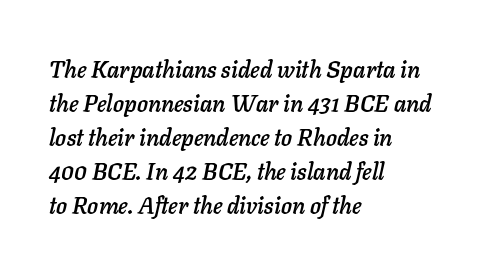
{"italic": "yes", "lean": "right", "slant_degrees": 11, "underline": "no", "align": "left", "line_spacing": "normal", "line_spacing_ratio": 1.48, "letter_spacing": "normal", "letter_spacing_em": 0.0, "glyph_px": 23}
